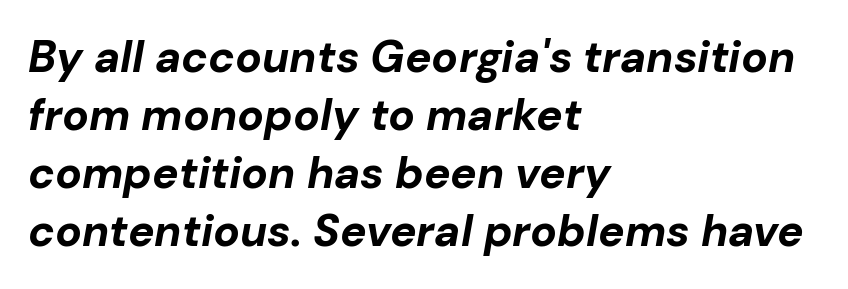
{"italic": "yes", "lean": "right", "slant_degrees": 10, "bold": "yes", "weight": "bold", "width": "normal", "stroke_contrast": "low", "x_height": "medium", "monospaced": "no", "underline": "no", "align": "left", "line_spacing": "normal", "line_spacing_ratio": 1.32, "letter_spacing": "normal", "letter_spacing_em": 0.0, "glyph_px": 44}
